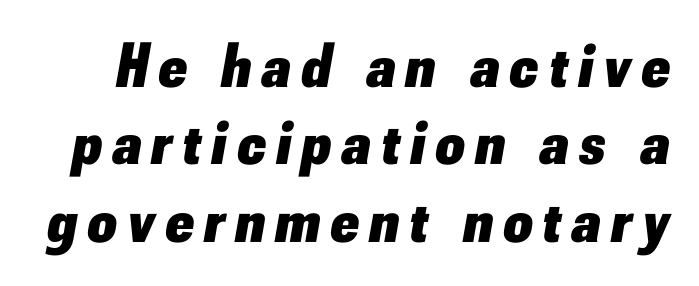
{"italic": "yes", "lean": "right", "slant_degrees": 10, "bold": "yes", "weight": "heavy", "width": "normal", "stroke_contrast": "low", "x_height": "small", "monospaced": "no", "underline": "no", "line_spacing_ratio": 1.23, "glyph_px": 63}
